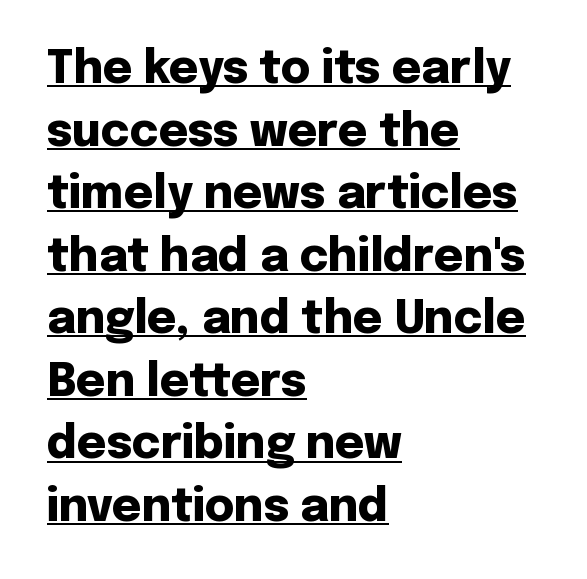
Posture: vertical. The passage shown is typeset with a sans-serif family. In terms of leading, this rendering sits right in the middle. In terms of weight, the rendering is a true, heavy bold.
